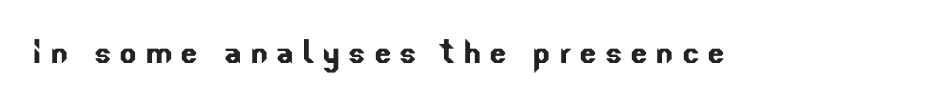
{"serif": "no", "width": "normal", "stroke_contrast": "low", "x_height": "small", "monospaced": "no", "underline": "no", "glyph_px": 41}
